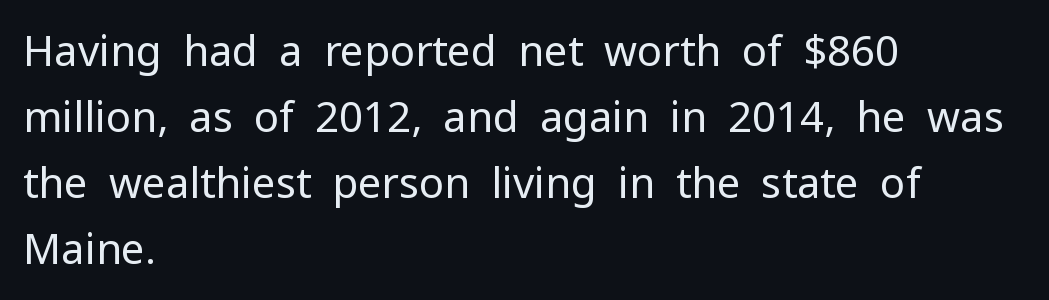
Q: Is the text bold? A: No.
Q: Is the text italic (slanted)? A: No, it is upright.
Q: Is the typeface a serif or a sans-serif typeface? A: Sans-serif.
Q: Is the text underlined? A: No.
Q: How is the paragraph aligned? A: Left-aligned.
Q: Is the spacing between letters normal or unusually wide? A: Normal.
Q: Is the spacing between lines tight, normal or loose? A: Normal.
Q: Width (condensed, normal, or wide)? A: Normal.
Q: Stroke contrast? A: Low.
Q: x-height? A: Medium.
Q: Monospaced? A: No.
